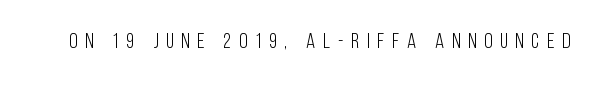
The image shows 21 px text type, upright; set unusually wide letter spacing (+0.37 em), not underlined.
